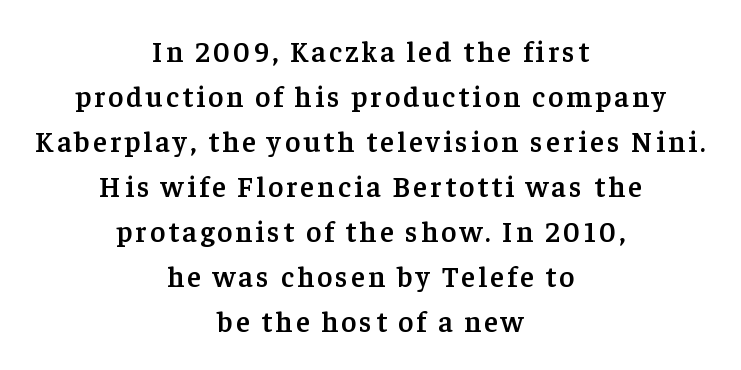
The image shows 29 px semibold serif type, upright; set centered, normal line spacing (1.55x), not underlined; low stroke contrast and a medium x-height.
